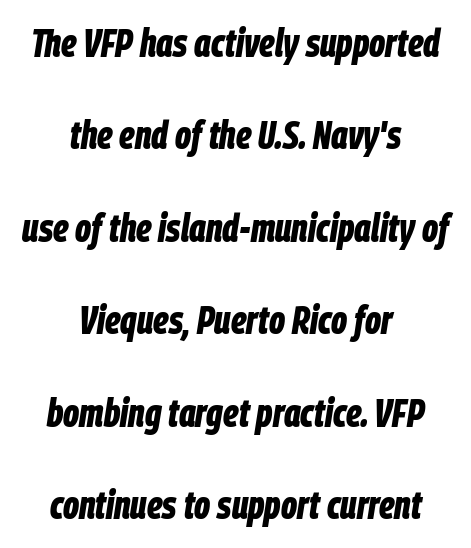
Q: Is the text bold? A: Yes.
Q: Is the text italic (slanted)? A: Yes, it leans right by about 9 degrees.
Q: Is the text underlined? A: No.
Q: How is the paragraph aligned? A: Centered.
Q: Is the spacing between letters normal or unusually wide? A: Normal.
Q: Is the spacing between lines tight, normal or loose? A: Loose.
Q: Width (condensed, normal, or wide)? A: Condensed.
Q: Stroke contrast? A: Low.
Q: x-height? A: Large.
Q: Monospaced? A: No.
